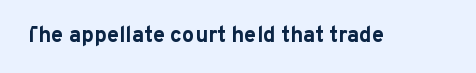
The image shows 22 px bold type, upright; set normal letter spacing, not underlined.
